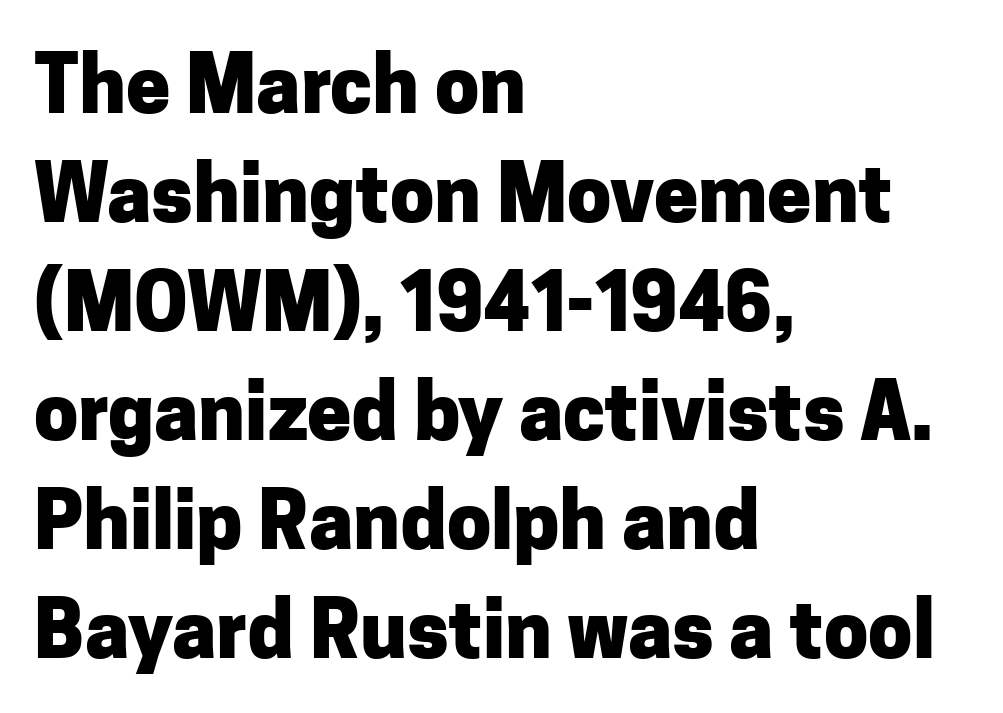
{"serif": "no", "italic": "no", "bold": "yes", "weight": "heavy", "width": "normal", "stroke_contrast": "low", "x_height": "medium", "monospaced": "no", "underline": "no", "align": "left", "line_spacing": "normal", "line_spacing_ratio": 1.38, "letter_spacing": "normal", "letter_spacing_em": 0.0, "glyph_px": 79}
